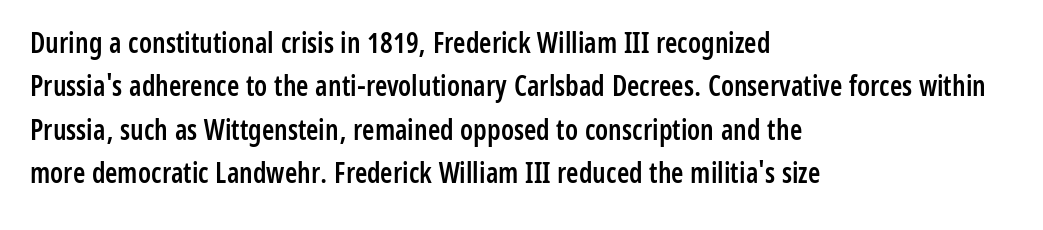
Leading: standard. This rendering employs a face without finishing strokes, i.e., a sans-serif. Its strokes are somewhat broadened, the hallmark of semibold type. Any mark beneath the type? The region is blank.
